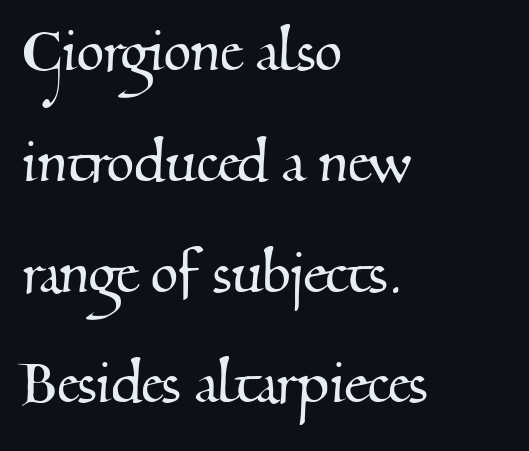
Each word holds together tightly as a unit, with standard inter-letter gaps. In terms of letterform style, serifs are clearly present. Lines of text with bare space underneath. This sample has the flowing, uneven cadence of proportional lettering. The rag falls on the right side of this text block.
